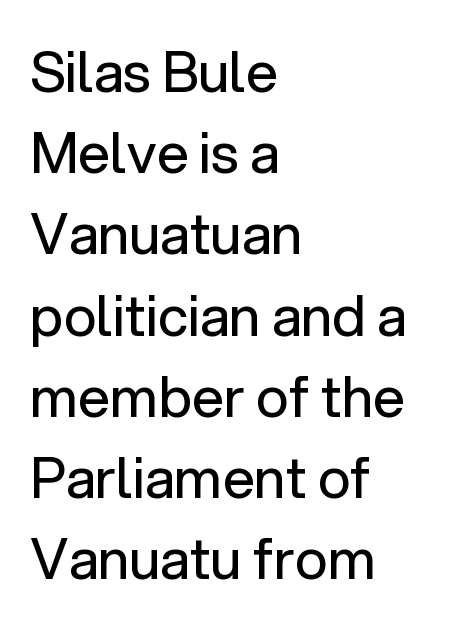
The image shows 56 px regular-weight sans-serif type, upright; set left-aligned, normal line spacing (1.45x), normal letter spacing, not underlined; low stroke contrast and a medium x-height.
